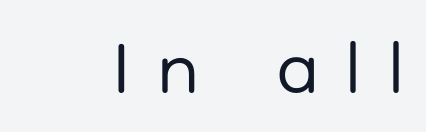
{"serif": "no", "italic": "no", "bold": "no", "weight": "regular", "width": "normal", "stroke_contrast": "low", "x_height": "medium", "monospaced": "no", "underline": "no", "letter_spacing": "wide", "letter_spacing_em": 0.36, "glyph_px": 74}
